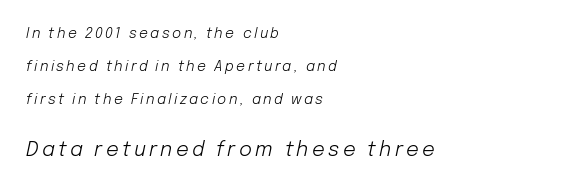
The image shows 20 px text type, italic (leaning right); set left-aligned, loose line spacing (2.34x), not underlined; the second (bottom) block is 1.43x larger.
